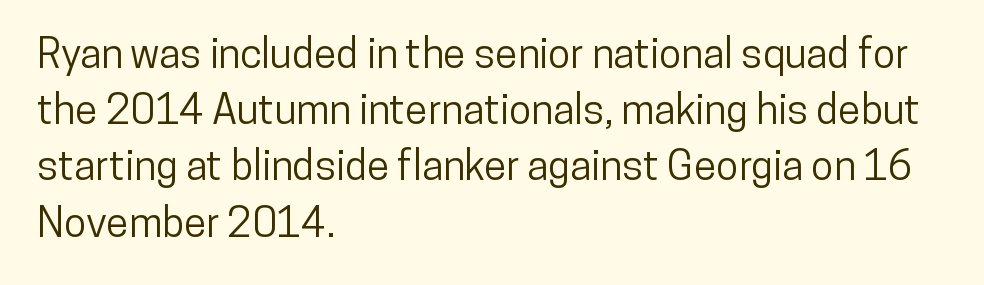
{"serif": "no", "italic": "no", "width": "condensed", "stroke_contrast": "low", "x_height": "medium", "monospaced": "no", "underline": "no", "align": "left", "line_spacing": "normal", "line_spacing_ratio": 1.37, "letter_spacing": "normal", "letter_spacing_em": 0.0, "glyph_px": 41}
